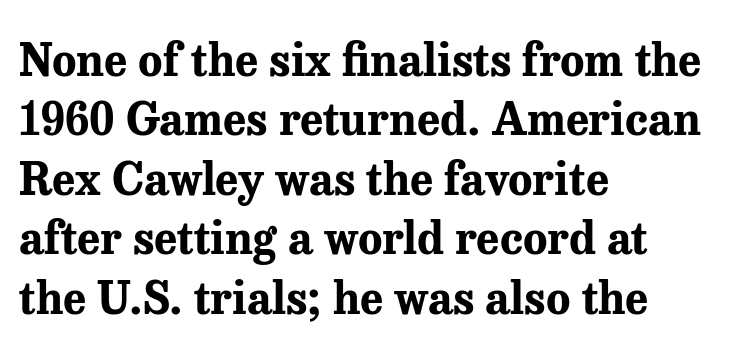
Q: Is the text bold? A: Yes.
Q: Is the text italic (slanted)? A: No, it is upright.
Q: Is the typeface a serif or a sans-serif typeface? A: Serif.
Q: Is the text underlined? A: No.
Q: How is the paragraph aligned? A: Left-aligned.
Q: Is the spacing between letters normal or unusually wide? A: Normal.
Q: Is the spacing between lines tight, normal or loose? A: Normal.
Q: Width (condensed, normal, or wide)? A: Normal.
Q: Stroke contrast? A: Medium.
Q: x-height? A: Medium.
Q: Monospaced? A: No.
